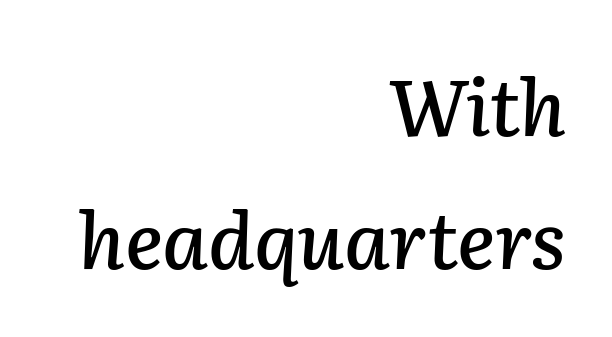
Q: Is the text italic (slanted)? A: Yes, it leans right by about 2 degrees.
Q: Is the text underlined? A: No.
Q: How is the paragraph aligned? A: Right-aligned.
Q: Is the spacing between letters normal or unusually wide? A: Normal.
Q: Is the spacing between lines tight, normal or loose? A: Normal.
Q: Width (condensed, normal, or wide)? A: Normal.
Q: Stroke contrast? A: Low.
Q: x-height? A: Medium.
Q: Monospaced? A: No.
